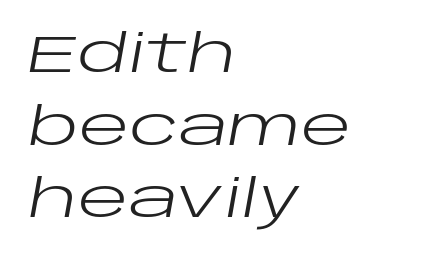
{"italic": "yes", "lean": "right", "slant_degrees": 10, "bold": "no", "weight": "regular", "width": "wide", "stroke_contrast": "low", "x_height": "large", "monospaced": "no", "underline": "no", "align": "left", "line_spacing": "normal", "line_spacing_ratio": 1.37, "letter_spacing": "normal", "letter_spacing_em": 0.0, "glyph_px": 53}
